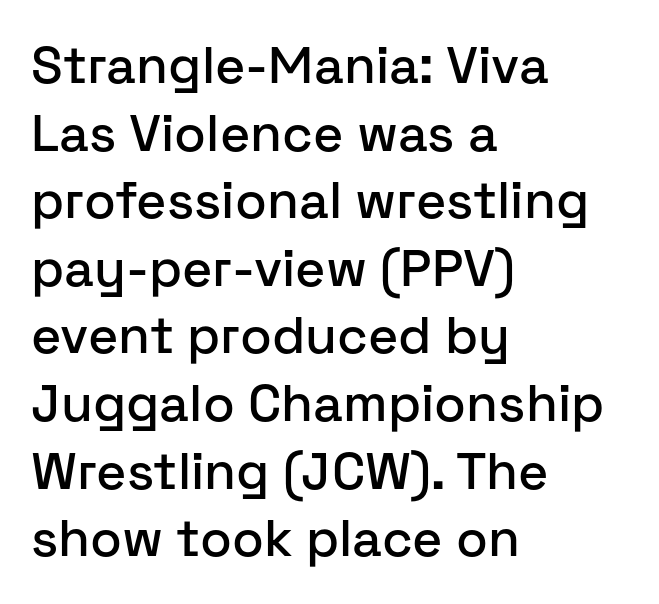
The passage shown is typed in a proportional face where columns would drift. Vertically, the passage feels balanced, rows spaced as you'd expect. The text block is weighted toward the left margin, trailing off unevenly rightward. These lines are composed in type without serifs. Standard letterfit; no display-style spreading of the glyphs. Quick note: not italic, upright.
